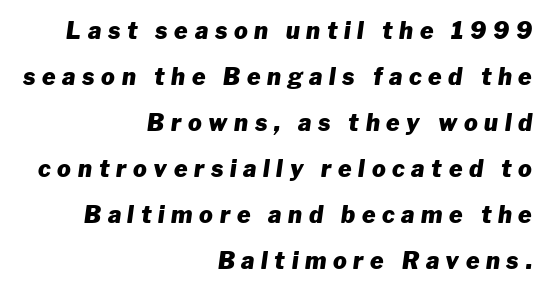
If you drew a ruler down the right edge, every line would touch it. Type without underlining. The leading is generous, giving the passage an open texture. Does the lettering tilt? It does — this is italic.
